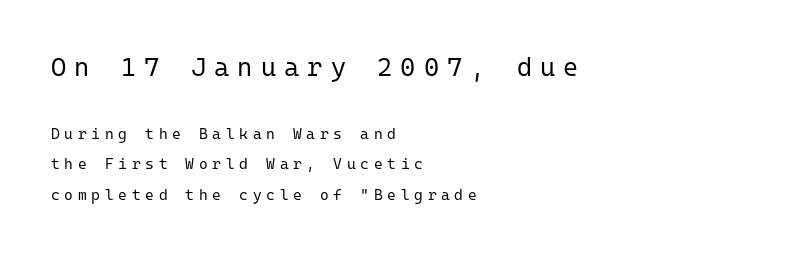
Q: Is the text bold? A: No.
Q: Is the text italic (slanted)? A: No, it is upright.
Q: Is the text underlined? A: No.
Q: How is the paragraph aligned? A: Left-aligned.
Q: Is the spacing between letters normal or unusually wide? A: Unusually wide.
Q: Is the spacing between lines tight, normal or loose? A: Loose.
Q: Which block of text is set in a larger size, the first (top) or the second (bottom)? A: The first (top) one.
